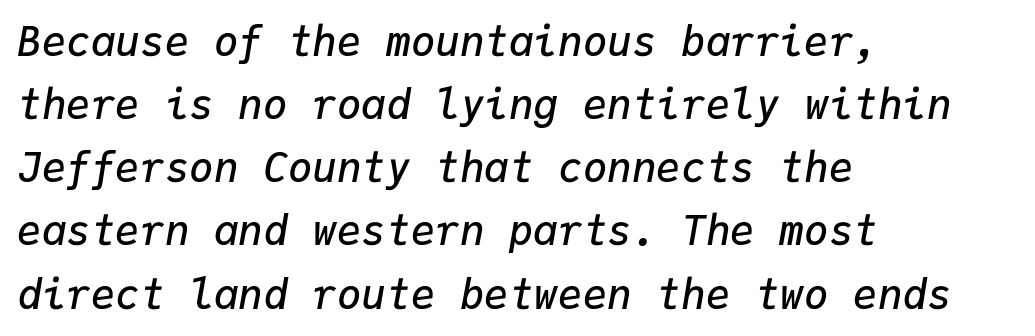
The image shows 41 px semibold type, italic (leaning right), monospaced; set left-aligned, normal line spacing (1.54x), normal letter spacing, not underlined; low stroke contrast and a medium x-height.
